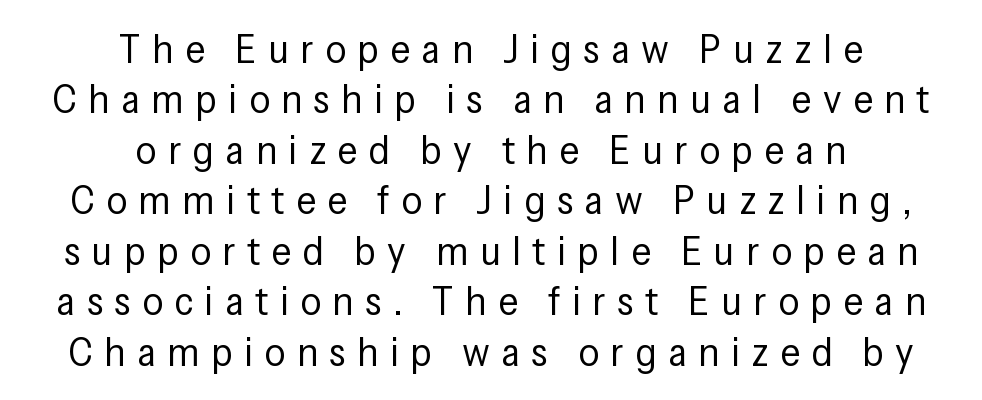
A typesetter would call this proportional, since set widths differ per character. Weight: regular or lighter. Style check: upright. You can tell from the bare stems that sans-serif type was used.
